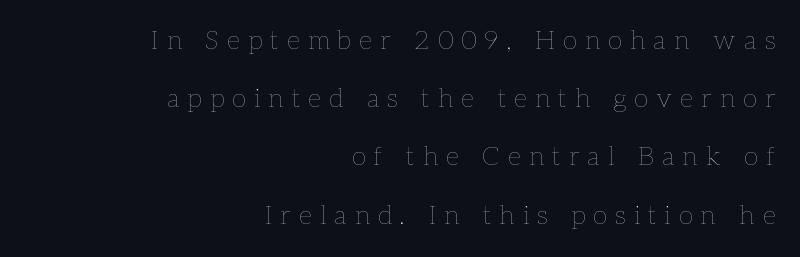
{"italic": "no", "bold": "no", "underline": "no", "align": "right", "line_spacing": "loose", "line_spacing_ratio": 2.24, "letter_spacing": "wide", "letter_spacing_em": 0.32, "glyph_px": 26}
